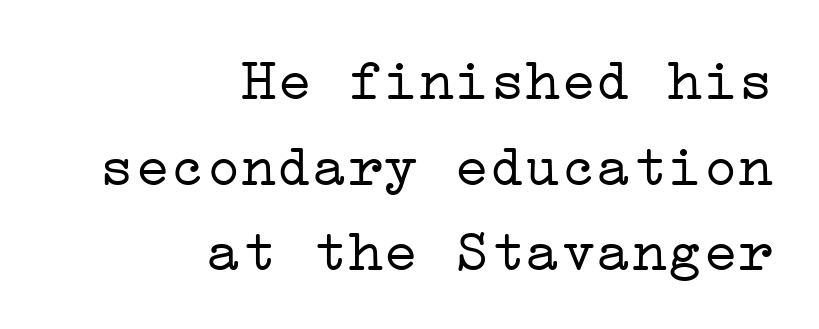
{"serif": "yes", "italic": "no", "bold": "no", "weight": "light", "width": "wide", "stroke_contrast": "low", "x_height": "medium", "underline": "no", "align": "right", "line_spacing": "normal", "line_spacing_ratio": 1.45, "letter_spacing": "normal", "letter_spacing_em": 0.0, "glyph_px": 59}
